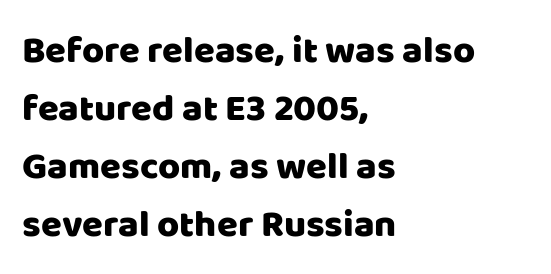
Q: Is the text italic (slanted)? A: No, it is upright.
Q: Is the typeface a serif or a sans-serif typeface? A: Sans-serif.
Q: Is the text underlined? A: No.
Q: How is the paragraph aligned? A: Left-aligned.
Q: Is the spacing between letters normal or unusually wide? A: Normal.
Q: Is the spacing between lines tight, normal or loose? A: Normal.
Q: Width (condensed, normal, or wide)? A: Normal.
Q: Stroke contrast? A: Low.
Q: x-height? A: Large.
Q: Monospaced? A: No.
